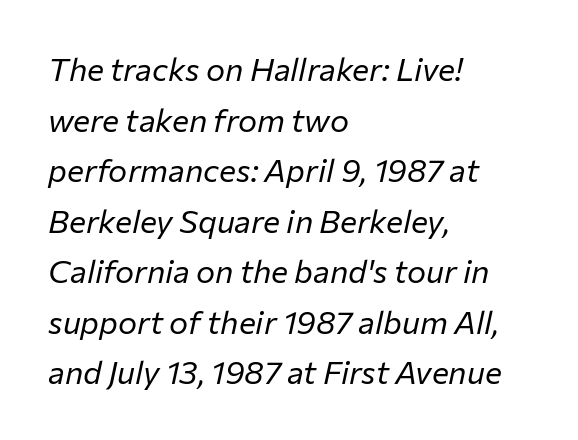
Compared with a centered layout, this one pins lines to the left instead. Quick note: italic. The gaps between neighbouring characters are ordinary and unremarkable. Do the characters align in a grid? No, the font is proportional. On a weight scale, this lands at 450 or below. The designer left line spacing at the default.
